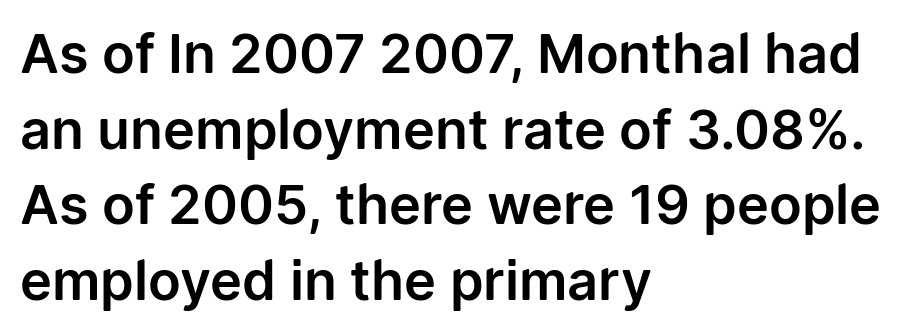
{"serif": "no", "italic": "no", "width": "normal", "stroke_contrast": "low", "x_height": "medium", "monospaced": "no", "underline": "no", "align": "left", "line_spacing": "normal", "line_spacing_ratio": 1.4, "letter_spacing": "normal", "letter_spacing_em": 0.0, "glyph_px": 54}
